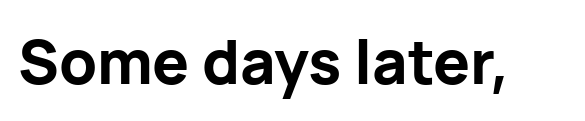
{"serif": "no", "italic": "no", "bold": "yes", "weight": "bold", "width": "normal", "stroke_contrast": "low", "x_height": "medium", "monospaced": "no", "underline": "no", "letter_spacing": "normal", "letter_spacing_em": 0.0, "glyph_px": 61}
